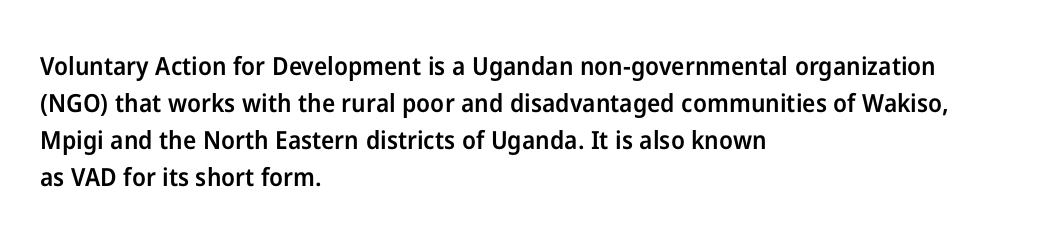
The image shows 25 px text type, upright; set left-aligned, normal line spacing (1.48x), normal letter spacing, not underlined.
